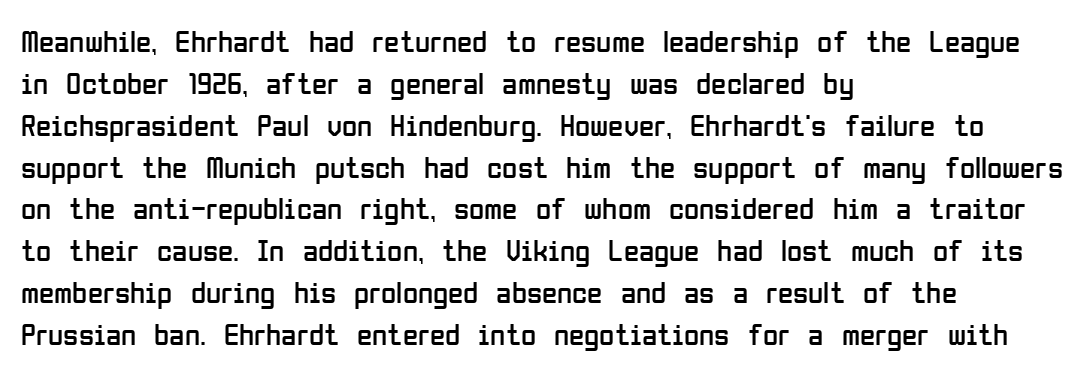
Baseline-to-baseline distance is the conventional proportion of letter height. Stems and bowls with no extra thickness — not bold. Default kerning and tracking; the words read as compact shapes. Nobody drew a line under any word here.
